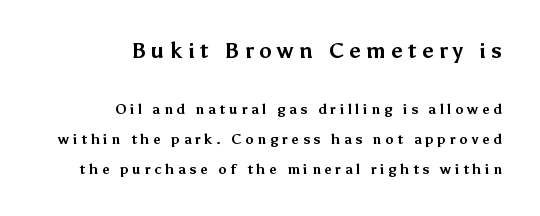
Q: Is the text bold? A: Yes.
Q: Is the text italic (slanted)? A: No, it is upright.
Q: Is the text underlined? A: No.
Q: How is the paragraph aligned? A: Right-aligned.
Q: Is the spacing between letters normal or unusually wide? A: Unusually wide.
Q: Is the spacing between lines tight, normal or loose? A: Loose.
Q: Which block of text is set in a larger size, the first (top) or the second (bottom)? A: The first (top) one.
